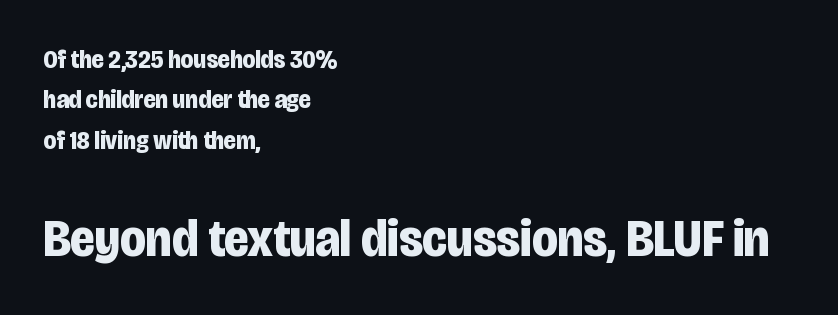
Glance below the letters and you will spot only blank space. Letter spacing: default. This sample has the flowing, uneven cadence of proportional lettering. Check where the strokes stop: nothing finishes them off — pure sans. Interline gaps are of average width in this sample. The later block is typeset at a bigger size than the earlier block.
